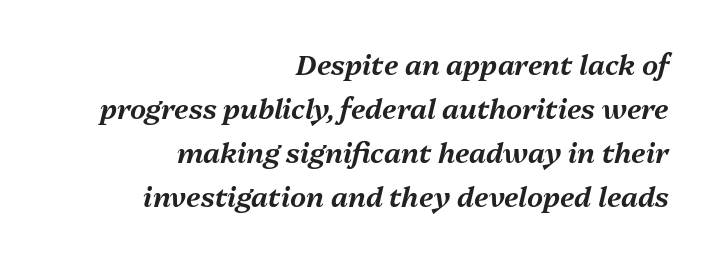
The image shows 28 px text type, italic (leaning right); set right-aligned, normal line spacing (1.57x), normal letter spacing, not underlined; medium stroke contrast and a medium x-height.
